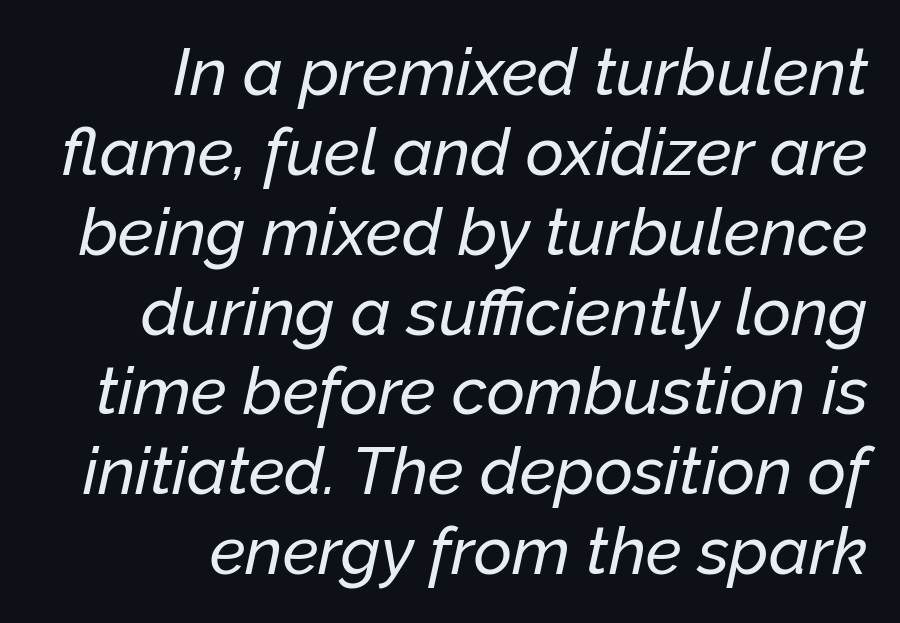
Q: Is the text italic (slanted)? A: Yes, it leans right by about 12 degrees.
Q: Is the text underlined? A: No.
Q: How is the paragraph aligned? A: Right-aligned.
Q: Is the spacing between letters normal or unusually wide? A: Normal.
Q: Width (condensed, normal, or wide)? A: Normal.
Q: Stroke contrast? A: Low.
Q: x-height? A: Medium.
Q: Monospaced? A: No.
